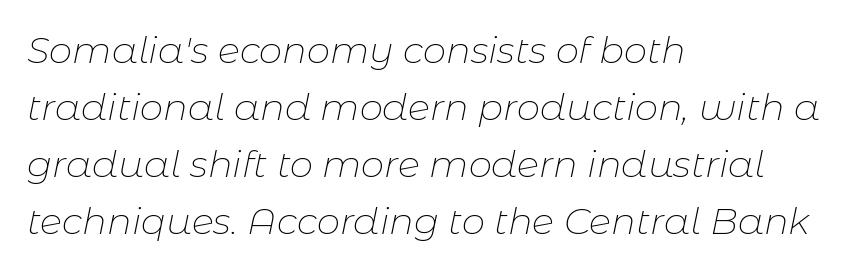
Q: Is the text bold? A: No.
Q: Is the text italic (slanted)? A: Yes, it leans right by about 11 degrees.
Q: Is the text underlined? A: No.
Q: How is the paragraph aligned? A: Left-aligned.
Q: Is the spacing between letters normal or unusually wide? A: Normal.
Q: Is the spacing between lines tight, normal or loose? A: Normal.
Q: Width (condensed, normal, or wide)? A: Normal.
Q: Stroke contrast? A: Low.
Q: x-height? A: Medium.
Q: Monospaced? A: No.
